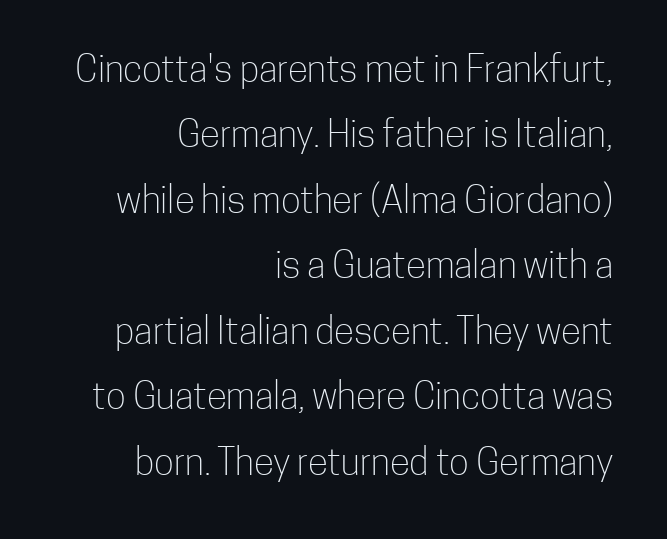
Quick note: not italic, upright. Typographically, this falls in the sans-serif category. You could not count columns in this text — the font is proportionally spaced. The horizontal fit of the characters is conventional and even. The space directly below the letters is spotless.
